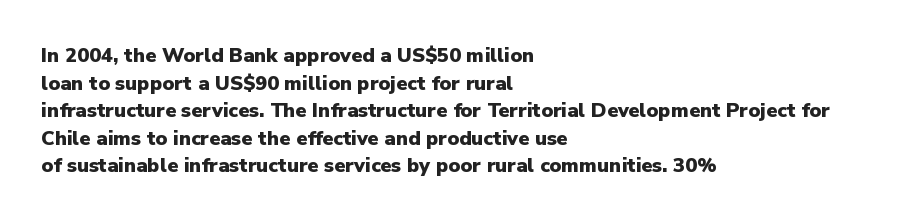
The image shows 20 px bold type, upright; set left-aligned, normal line spacing (1.38x), normal letter spacing, not underlined.
